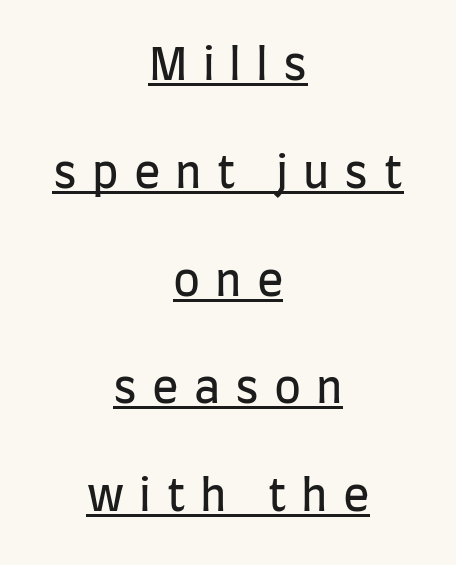
Are there feet on the stems? There aren't — it's a sans. Posture: upright roman. The passage shown is not bold in any degree. Alignment: centered.
